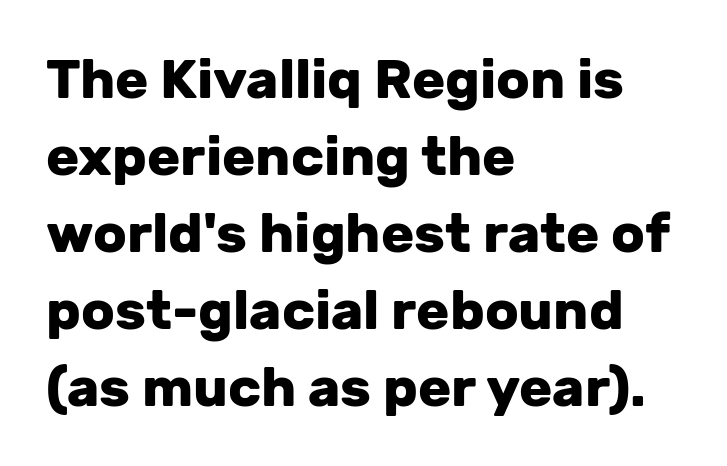
Q: Is the text bold? A: Yes.
Q: Is the text italic (slanted)? A: No, it is upright.
Q: Is the typeface a serif or a sans-serif typeface? A: Sans-serif.
Q: Is the text underlined? A: No.
Q: How is the paragraph aligned? A: Left-aligned.
Q: Is the spacing between letters normal or unusually wide? A: Normal.
Q: Is the spacing between lines tight, normal or loose? A: Normal.
Q: Width (condensed, normal, or wide)? A: Normal.
Q: Stroke contrast? A: Low.
Q: x-height? A: Medium.
Q: Monospaced? A: No.
